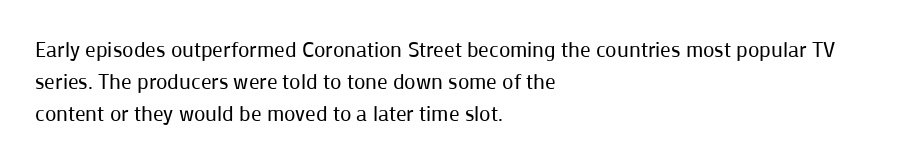
{"italic": "no", "bold": "no", "underline": "no", "align": "left", "line_spacing": "normal", "line_spacing_ratio": 1.52, "letter_spacing": "normal", "letter_spacing_em": 0.0, "glyph_px": 21}
